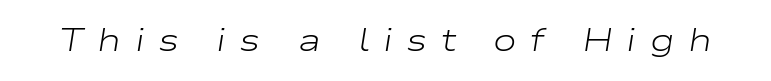
Q: Is the text bold? A: No.
Q: Is the text italic (slanted)? A: Yes, it leans right by about 9 degrees.
Q: Is the text underlined? A: No.
Q: Is the spacing between letters normal or unusually wide? A: Unusually wide.
Q: Width (condensed, normal, or wide)? A: Wide.
Q: Stroke contrast? A: Low.
Q: x-height? A: Medium.
Q: Monospaced? A: No.
